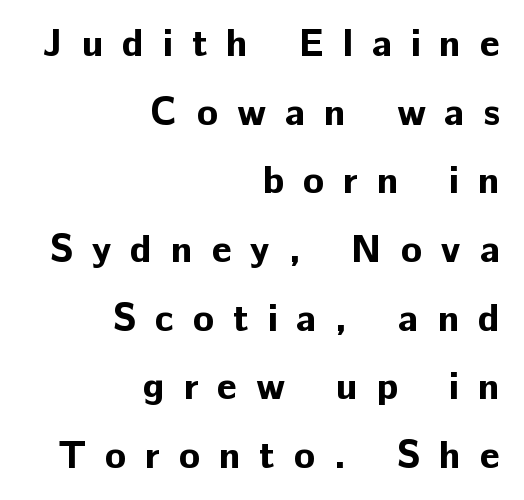
The image shows 39 px bold sans-serif type, upright; set right-aligned, line spacing 1.76x, unusually wide letter spacing (+0.48 em), not underlined; low stroke contrast and a medium x-height.
